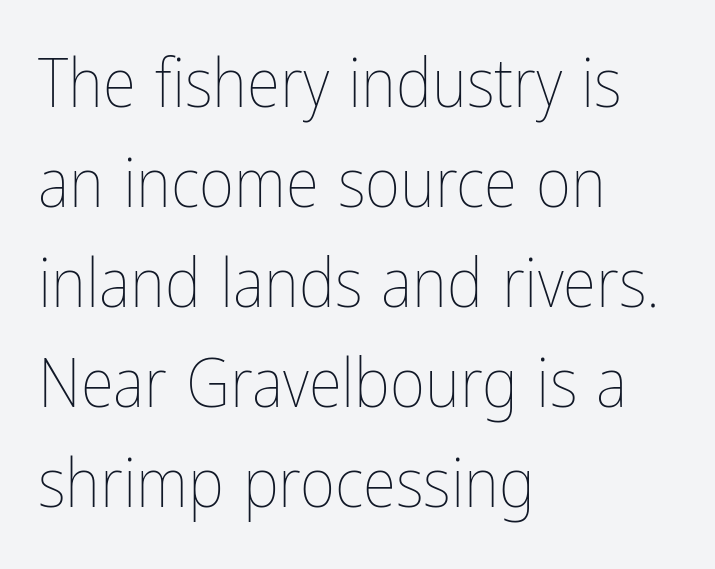
{"italic": "no", "bold": "no", "weight": "thin", "width": "condensed", "stroke_contrast": "low", "x_height": "medium", "monospaced": "no", "underline": "no", "align": "left", "line_spacing": "normal", "line_spacing_ratio": 1.47, "letter_spacing": "normal", "letter_spacing_em": 0.0, "glyph_px": 68}
